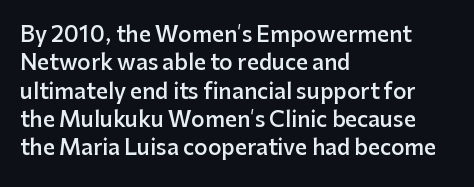
{"italic": "no", "bold": "semi", "underline": "no", "align": "left", "line_spacing": "normal", "line_spacing_ratio": 1.35, "letter_spacing": "normal", "letter_spacing_em": 0.0, "glyph_px": 21}
